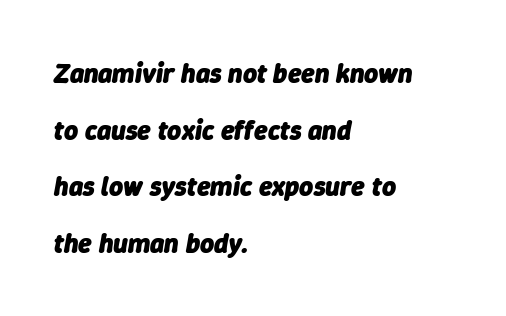
Q: Is the text bold? A: Yes.
Q: Is the text italic (slanted)? A: Yes, it leans right by about 9 degrees.
Q: Is the text underlined? A: No.
Q: How is the paragraph aligned? A: Left-aligned.
Q: Is the spacing between letters normal or unusually wide? A: Normal.
Q: Is the spacing between lines tight, normal or loose? A: Loose.
